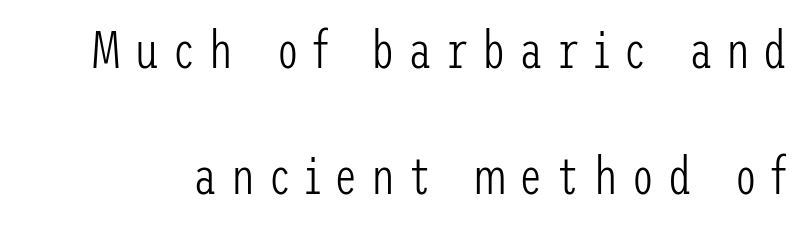
Q: Is the text bold? A: No.
Q: Is the text italic (slanted)? A: No, it is upright.
Q: Is the typeface a serif or a sans-serif typeface? A: Sans-serif.
Q: Is the text underlined? A: No.
Q: Is the spacing between letters normal or unusually wide? A: Unusually wide.
Q: Is the spacing between lines tight, normal or loose? A: Loose.
Q: Width (condensed, normal, or wide)? A: Condensed.
Q: Stroke contrast? A: Low.
Q: x-height? A: Medium.
